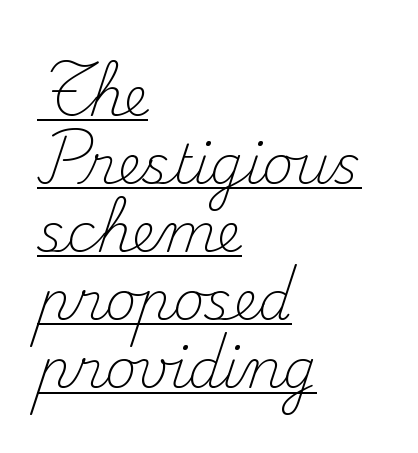
The image shows 54 px light serif type; set left-aligned, normal line spacing (1.26x), normal letter spacing, underlined; medium stroke contrast and a small x-height.
